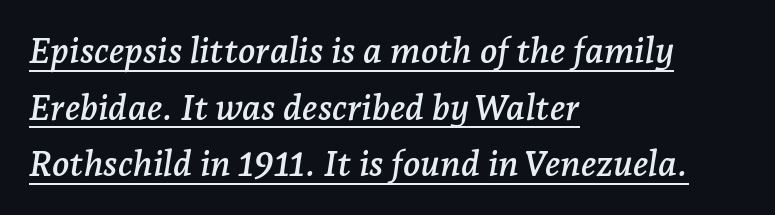
The horizontal fit of the characters is conventional and even. The text carries the slant typical of an italic or oblique font. Emphasis is given by a line drawn under the lettering. Reading down the block, your eye returns to a fixed left position each line. Normally led — the rows are evenly, conventionally spaced.
